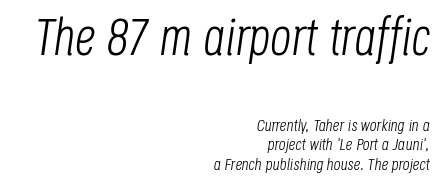
Q: Is the text bold? A: No.
Q: Is the text italic (slanted)? A: Yes, it leans right by about 8 degrees.
Q: Is the text underlined? A: No.
Q: How is the paragraph aligned? A: Right-aligned.
Q: Is the spacing between letters normal or unusually wide? A: Normal.
Q: Is the spacing between lines tight, normal or loose? A: Tight.
Q: Which block of text is set in a larger size, the first (top) or the second (bottom)? A: The first (top) one.
Q: Width (condensed, normal, or wide)? A: Condensed.
Q: Stroke contrast? A: Low.
Q: x-height? A: Large.
Q: Monospaced? A: No.
